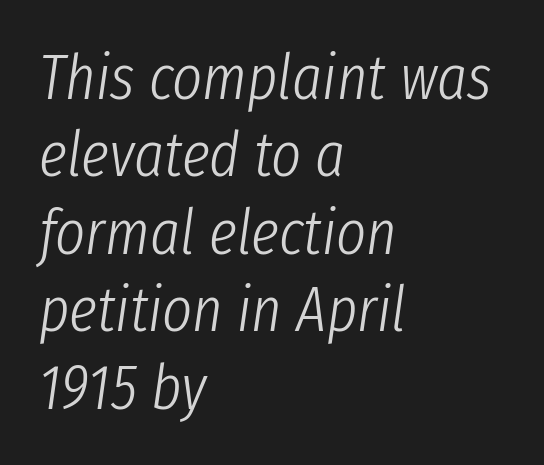
Do the characters align in a grid? No, the font is proportional. The letters are slanted; this is an italic face. The glyphs are unaccompanied by any horizontal stroke below them. The rag falls on the right side of this text block. Weight: in the light-to-regular range.
